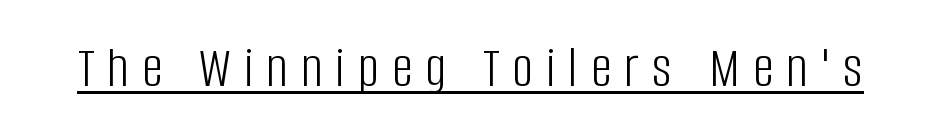
Q: Is the text bold? A: No.
Q: Is the text italic (slanted)? A: No, it is upright.
Q: Is the typeface a serif or a sans-serif typeface? A: Sans-serif.
Q: Is the text underlined? A: Yes.
Q: Is the spacing between letters normal or unusually wide? A: Unusually wide.
Q: Width (condensed, normal, or wide)? A: Condensed.
Q: Stroke contrast? A: Low.
Q: x-height? A: Large.
Q: Monospaced? A: No.
